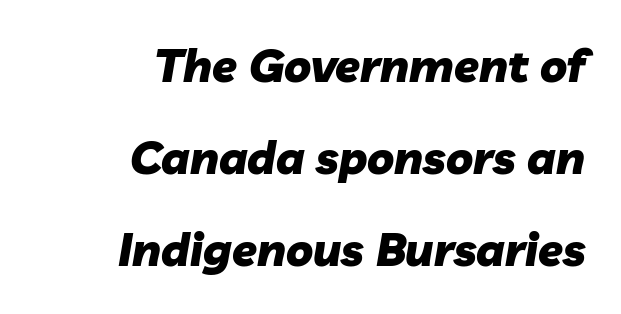
Bold? Absolutely — the strokes are thick and heavy. Glance below the letters and you will spot only blank space. A great deal of white space separates one row of letters from the next. The compositor pushed each line to the right boundary.
